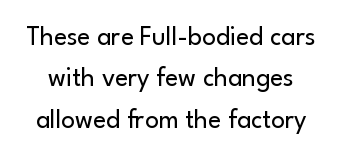
{"italic": "no", "bold": "no", "underline": "no", "line_spacing": "normal", "line_spacing_ratio": 1.53, "letter_spacing": "normal", "letter_spacing_em": 0.0, "glyph_px": 27}
